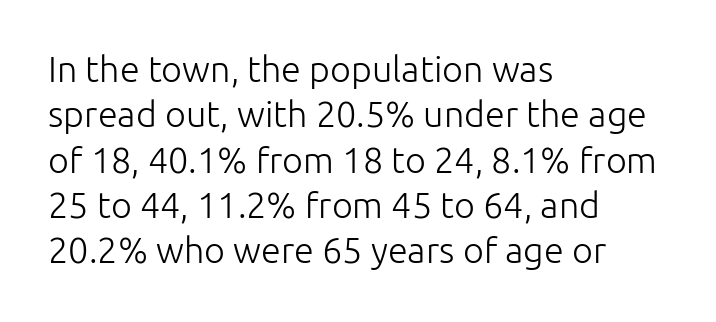
If you drew a ruler down the left edge, every line would touch it. The block of text has a typical density, with ordinary space between rows. Looks like regular typesetting: each glyph gets only the width it needs. The weight would be labelled regular, book, light, or lighter still.
